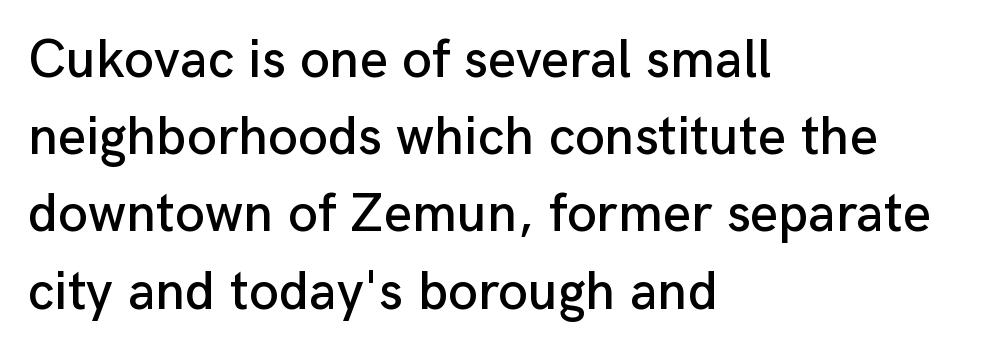
Q: Is the text italic (slanted)? A: No, it is upright.
Q: Is the typeface a serif or a sans-serif typeface? A: Sans-serif.
Q: Is the text underlined? A: No.
Q: How is the paragraph aligned? A: Left-aligned.
Q: Is the spacing between letters normal or unusually wide? A: Normal.
Q: Is the spacing between lines tight, normal or loose? A: Normal.
Q: Width (condensed, normal, or wide)? A: Normal.
Q: Stroke contrast? A: Low.
Q: x-height? A: Medium.
Q: Monospaced? A: No.
